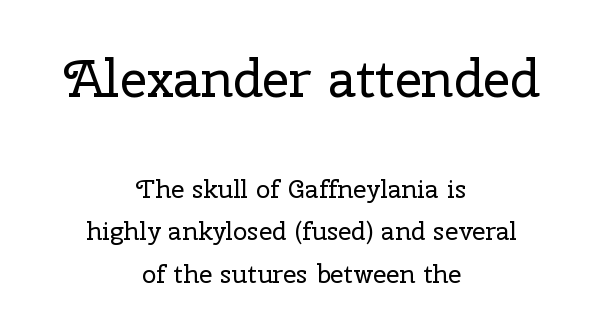
Q: Is the text bold? A: No.
Q: Is the text italic (slanted)? A: No, it is upright.
Q: Is the typeface a serif or a sans-serif typeface? A: Serif.
Q: Is the text underlined? A: No.
Q: How is the paragraph aligned? A: Centered.
Q: Is the spacing between letters normal or unusually wide? A: Normal.
Q: Is the spacing between lines tight, normal or loose? A: Normal.
Q: Which block of text is set in a larger size, the first (top) or the second (bottom)? A: The first (top) one.
Q: Width (condensed, normal, or wide)? A: Normal.
Q: Stroke contrast? A: Low.
Q: x-height? A: Medium.
Q: Monospaced? A: No.
